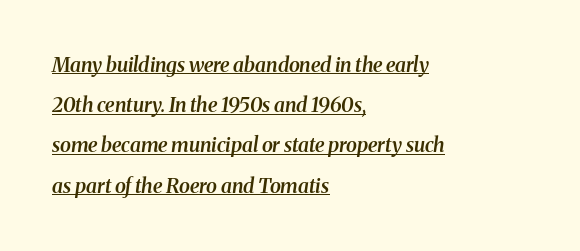
Q: Is the text bold? A: Semi-bold.
Q: Is the text italic (slanted)? A: Yes, it leans right by about 8 degrees.
Q: Is the text underlined? A: Yes.
Q: How is the paragraph aligned? A: Left-aligned.
Q: Is the spacing between letters normal or unusually wide? A: Normal.
Q: Is the spacing between lines tight, normal or loose? A: Loose.
